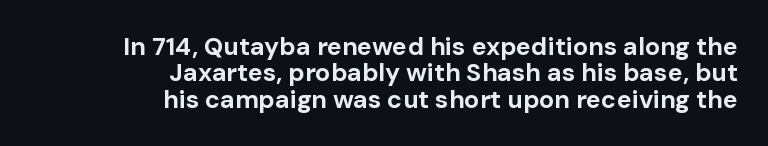
Q: Is the text bold? A: Yes.
Q: Is the text italic (slanted)? A: No, it is upright.
Q: Is the text underlined? A: No.
Q: How is the paragraph aligned? A: Right-aligned.
Q: Is the spacing between letters normal or unusually wide? A: Normal.
Q: Is the spacing between lines tight, normal or loose? A: Tight.
